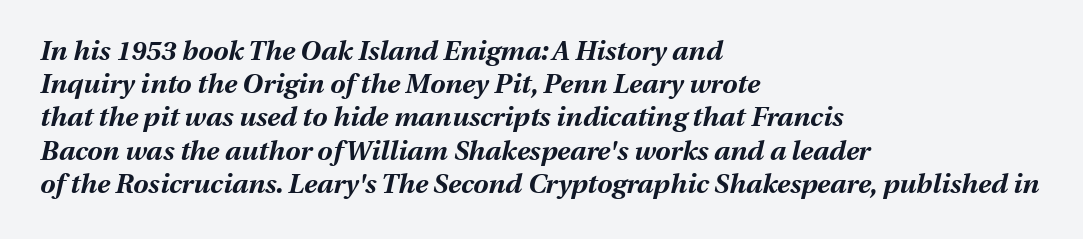
Here the glyphs are tracked normally, forming tight word shapes. The baseline area is clear. The lines in this sample share a left origin and differ only in where they stop. Is the type slanted? Yes — the strokes lean at a clear angle. Strokes here are thick enough to call this a true bold.
